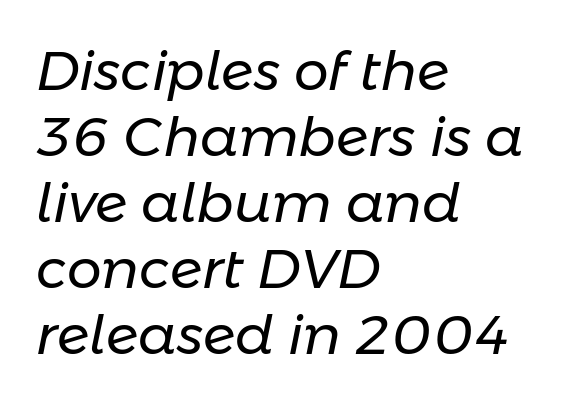
The image shows 55 px regular-weight type, italic (leaning right); set left-aligned, line spacing 1.2x, normal letter spacing, not underlined; low stroke contrast and a medium x-height.
